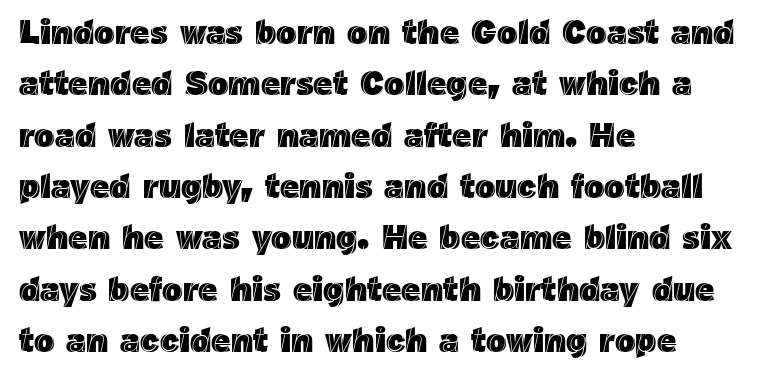
{"italic": "no", "width": "normal", "x_height": "medium", "monospaced": "no", "underline": "no", "align": "left", "line_spacing": "normal", "line_spacing_ratio": 1.51, "letter_spacing": "normal", "letter_spacing_em": 0.0, "glyph_px": 34}
